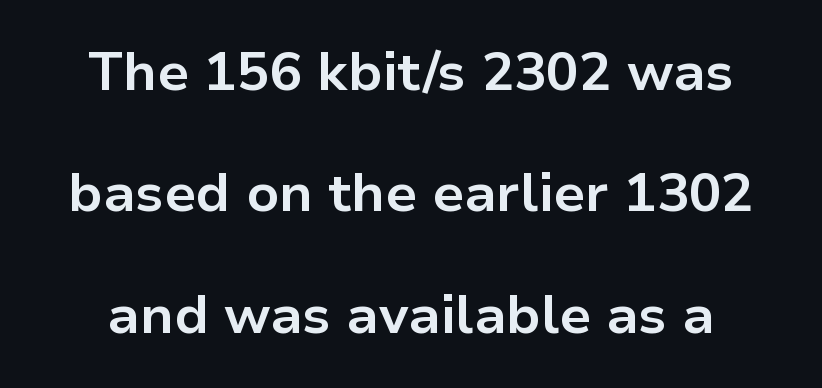
Set as a true bold cut, around the 700 mark. Each new line begins a long way beneath the previous one. The text was rendered using a sans face with plain stroke endings. This is roman type, the default non-slanted kind. Characters follow at the spacing the type designer built in. Decoration check: the copy has no underline.
